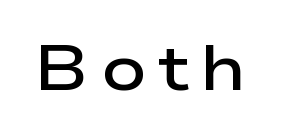
{"serif": "no", "italic": "no", "bold": "semi", "weight": "semibold", "width": "wide", "stroke_contrast": "low", "x_height": "medium", "monospaced": "no", "underline": "no", "glyph_px": 63}
